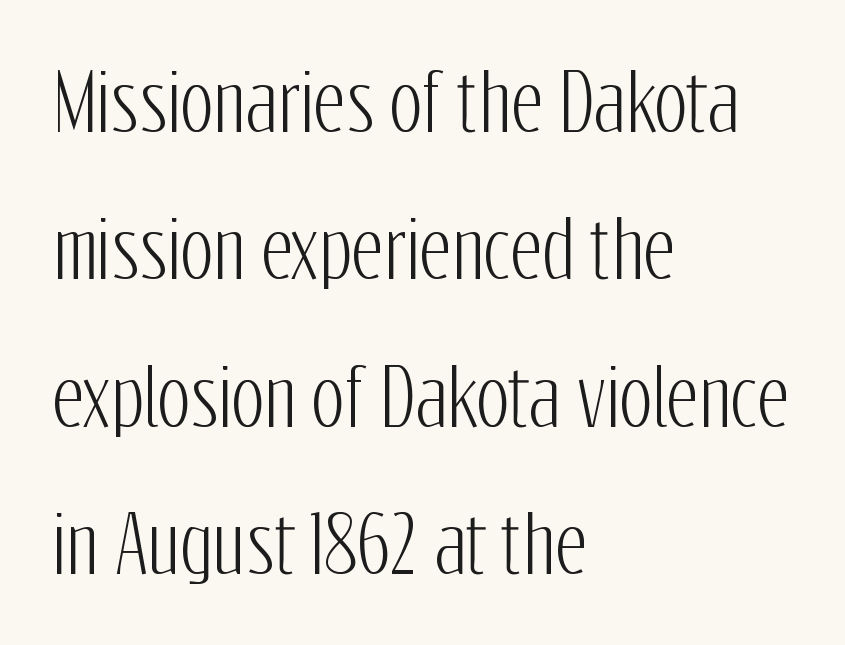
The image shows 78 px condensed sans-serif type, upright; set left-aligned, line spacing 1.89x, normal letter spacing, not underlined; low stroke contrast and a medium x-height.
